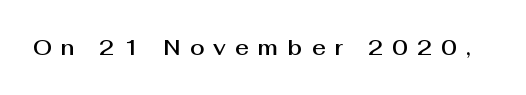
Q: Is the text italic (slanted)? A: No, it is upright.
Q: Is the text underlined? A: No.
Q: Is the spacing between letters normal or unusually wide? A: Unusually wide.
